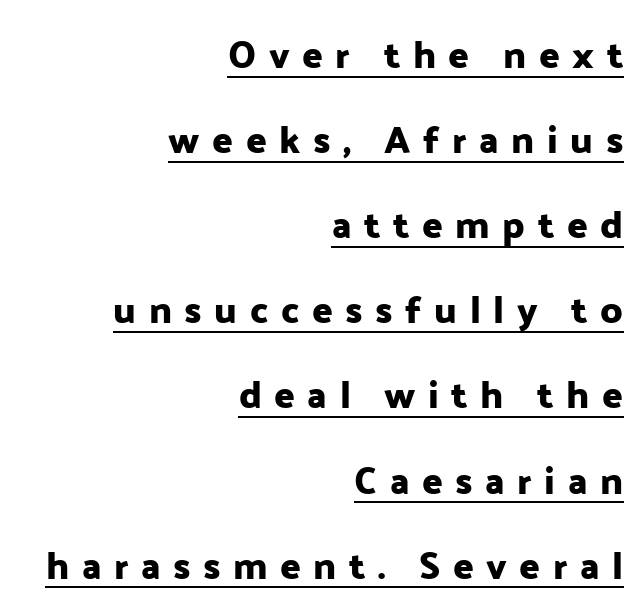
{"serif": "no", "italic": "no", "width": "normal", "stroke_contrast": "low", "x_height": "medium", "monospaced": "no", "underline": "yes", "align": "right", "line_spacing": "loose", "line_spacing_ratio": 2.24, "letter_spacing": "wide", "letter_spacing_em": 0.33, "glyph_px": 38}
